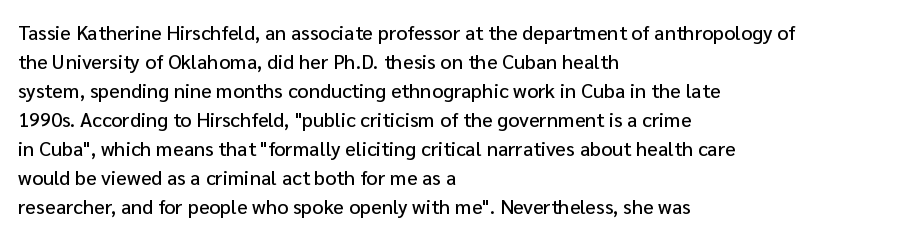
{"italic": "no", "underline": "no", "align": "left", "line_spacing": "normal", "line_spacing_ratio": 1.45, "letter_spacing": "normal", "letter_spacing_em": 0.0, "glyph_px": 20}
